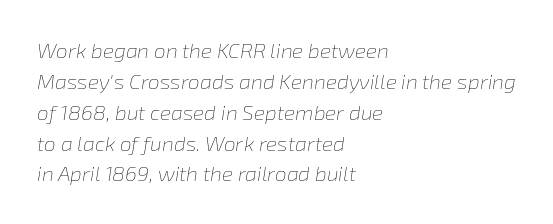
The image shows 21 px text type, italic (leaning right); set left-aligned, normal line spacing (1.47x), normal letter spacing, not underlined.
